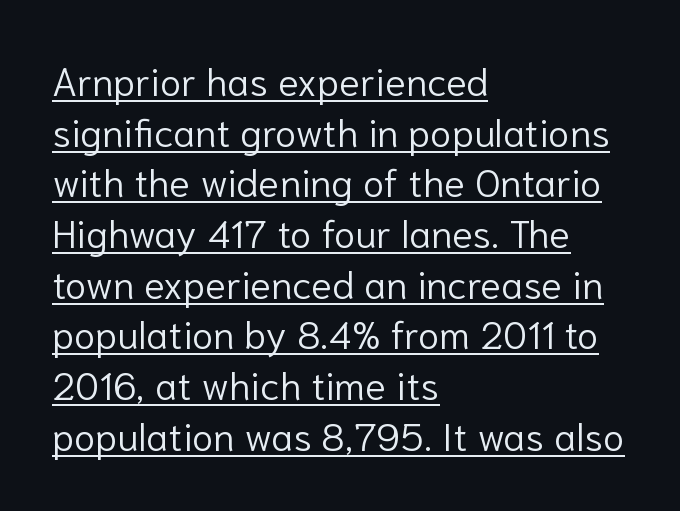
The passage is arranged the way most books set body copy — flush left. The letters sit at their default tracking, neither squeezed nor spread. Does a line run under the words? Yes, clearly. These lines were composed using upright roman letters.
